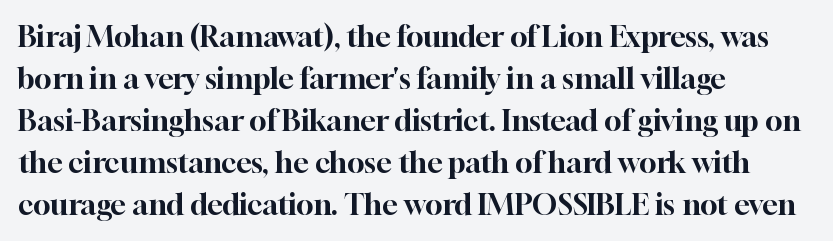
{"serif": "yes", "italic": "no", "width": "normal", "stroke_contrast": "high", "x_height": "medium", "monospaced": "no", "underline": "no", "align": "left", "line_spacing": "normal", "line_spacing_ratio": 1.45, "letter_spacing": "normal", "letter_spacing_em": 0.0, "glyph_px": 29}
